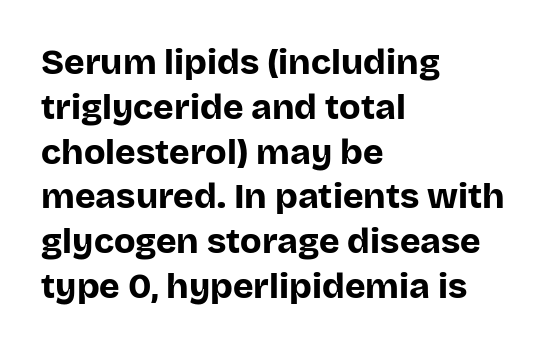
Q: Is the text bold? A: Yes.
Q: Is the text italic (slanted)? A: No, it is upright.
Q: Is the typeface a serif or a sans-serif typeface? A: Sans-serif.
Q: Is the text underlined? A: No.
Q: How is the paragraph aligned? A: Left-aligned.
Q: Is the spacing between letters normal or unusually wide? A: Normal.
Q: Is the spacing between lines tight, normal or loose? A: Normal.
Q: Width (condensed, normal, or wide)? A: Normal.
Q: Stroke contrast? A: Low.
Q: x-height? A: Large.
Q: Monospaced? A: No.
